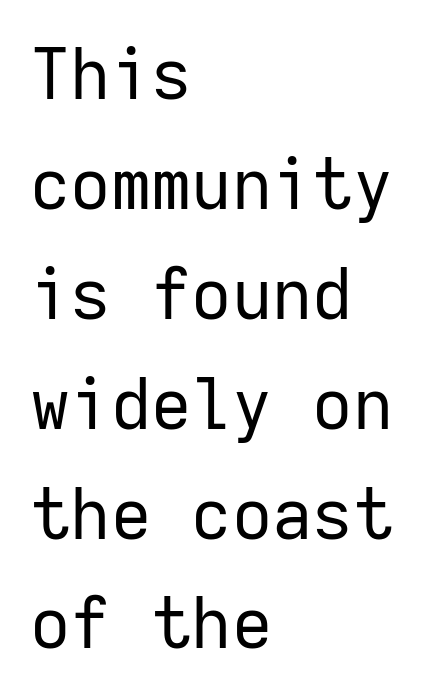
Q: Is the text bold? A: No.
Q: Is the text italic (slanted)? A: No, it is upright.
Q: Is the typeface a serif or a sans-serif typeface? A: Sans-serif.
Q: Is the text underlined? A: No.
Q: How is the paragraph aligned? A: Left-aligned.
Q: Is the spacing between letters normal or unusually wide? A: Normal.
Q: Is the spacing between lines tight, normal or loose? A: Normal.
Q: Width (condensed, normal, or wide)? A: Normal.
Q: Stroke contrast? A: Low.
Q: x-height? A: Medium.
Q: Monospaced? A: Yes.
